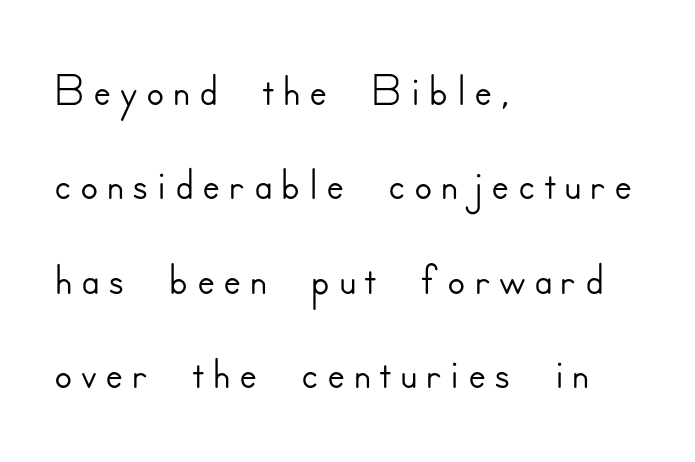
These lines are composed in type without serifs. The passage shown stacks its lines at a standard gap. Which margin do the lines hug? The left one — the right edge is uneven. Note the varied advance widths — an 'i' is clearly narrower than an 'm'. Italic: no, the glyphs are upright roman. The foot of each line stays bare and open.
